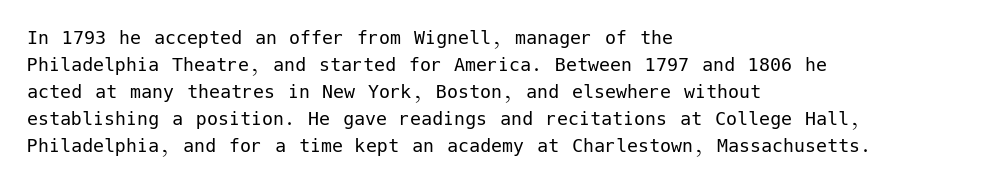
Q: Is the text bold? A: No.
Q: Is the text italic (slanted)? A: No, it is upright.
Q: Is the text underlined? A: No.
Q: How is the paragraph aligned? A: Left-aligned.
Q: Is the spacing between letters normal or unusually wide? A: Normal.
